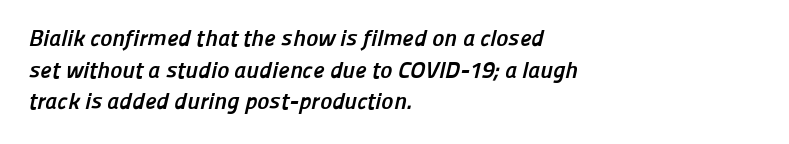
The tracking reads as untouched default to a designer's eye. Each row of text sits above clean, open space. Reading down the block, your eye returns to a fixed left position each line. The rendering uses a moderate line-height, typical for paragraphs. You'd pick this weight for a headline — it's a proper bold.
